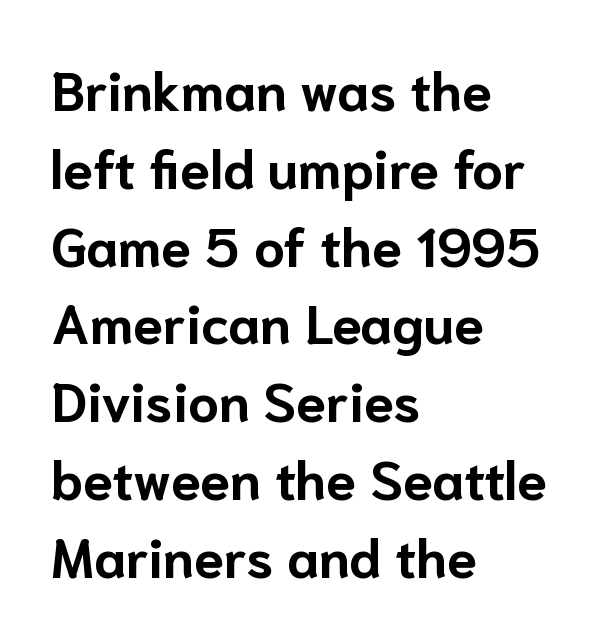
The image shows 54 px bold sans-serif type, upright; set left-aligned, normal line spacing (1.44x), normal letter spacing, not underlined; low stroke contrast and a medium x-height.
